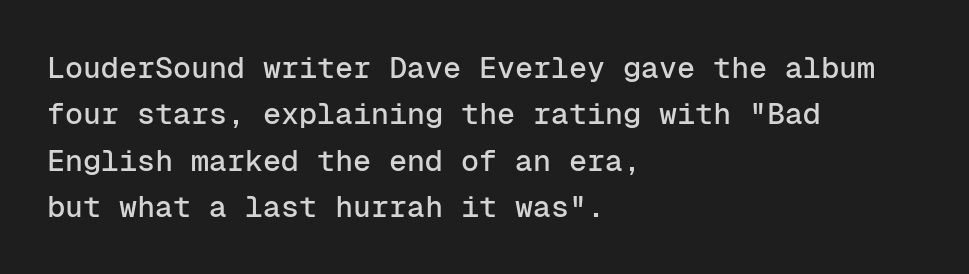
Q: Is the text italic (slanted)? A: No, it is upright.
Q: Is the typeface a serif or a sans-serif typeface? A: Sans-serif.
Q: Is the text underlined? A: No.
Q: How is the paragraph aligned? A: Left-aligned.
Q: Is the spacing between letters normal or unusually wide? A: Normal.
Q: Is the spacing between lines tight, normal or loose? A: Normal.
Q: Width (condensed, normal, or wide)? A: Normal.
Q: Stroke contrast? A: Low.
Q: x-height? A: Medium.
Q: Monospaced? A: Yes.
